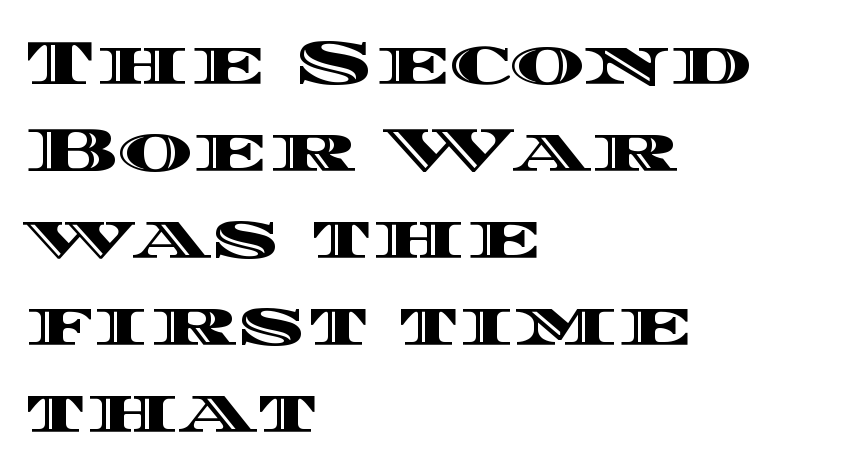
Nobody touched the tracking dial on this one. Descenders hang freely into open space. In CSS terms this would be text-align: left. Notice how the stems are strictly vertical — no italics here.
